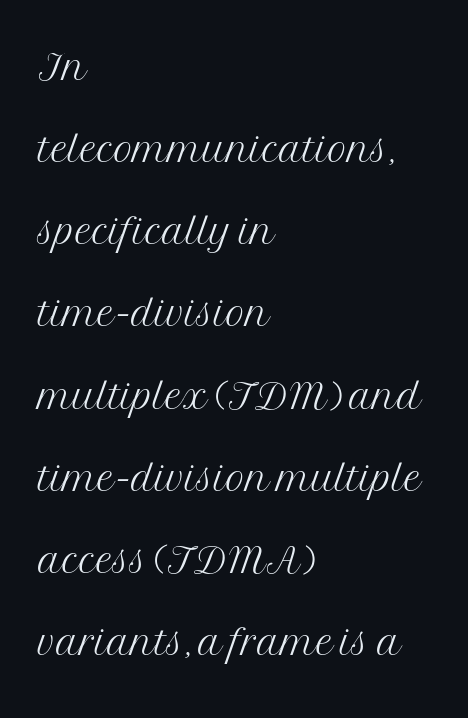
The font is comparable to plain body text, perhaps lighter. Which margin do the lines hug? The left one — the right edge is uneven. The passage shown is typed in a proportional face where columns would drift. The string is rendered with underlining switched off. Is there much room between lines? A standard amount, neither cramped nor airy.
